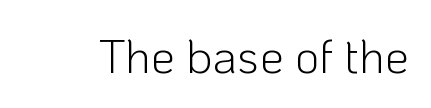
{"serif": "no", "italic": "no", "bold": "no", "weight": "light", "width": "normal", "stroke_contrast": "low", "x_height": "medium", "monospaced": "no", "underline": "no", "letter_spacing": "normal", "letter_spacing_em": 0.0, "glyph_px": 48}
